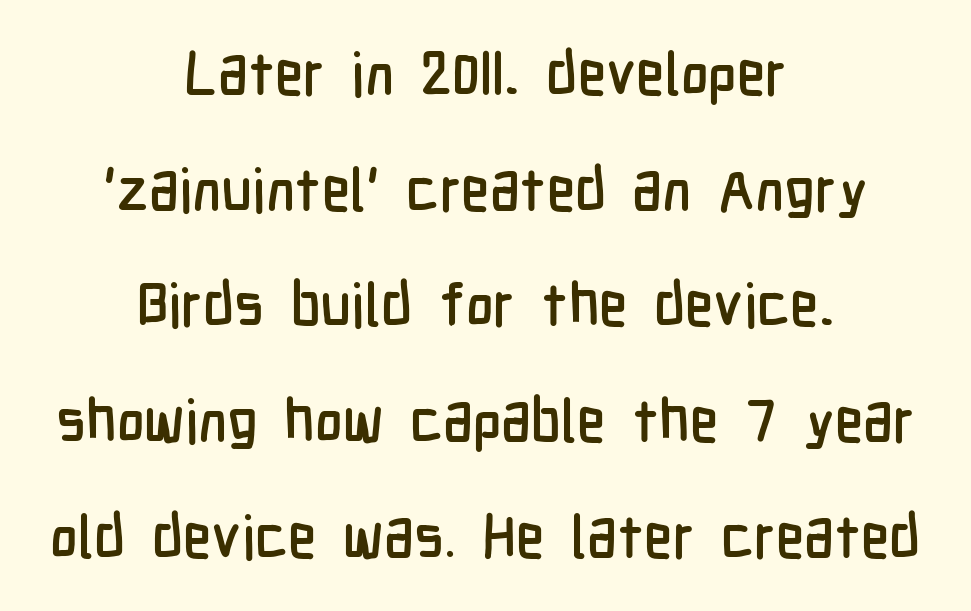
Does the lettering tilt? It doesn't — this is upright. Is this a sans? Yes — the strokes have no serifs. A typesetter would call this proportional, since set widths differ per character. Horizontal alignment here is central, giving a formal, balanced look.
